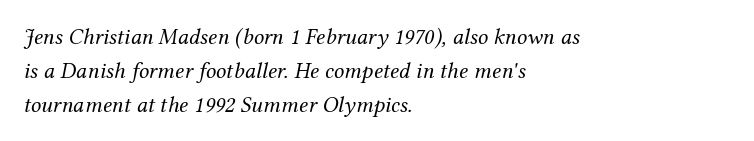
Students, note that the glyphs here touch the page at normal intervals. Leading: standard. Honestly, there is no underline to notice here at all. Every character sits at an angle, as italics do. Does the copy run flush right? No — it runs flush left.
